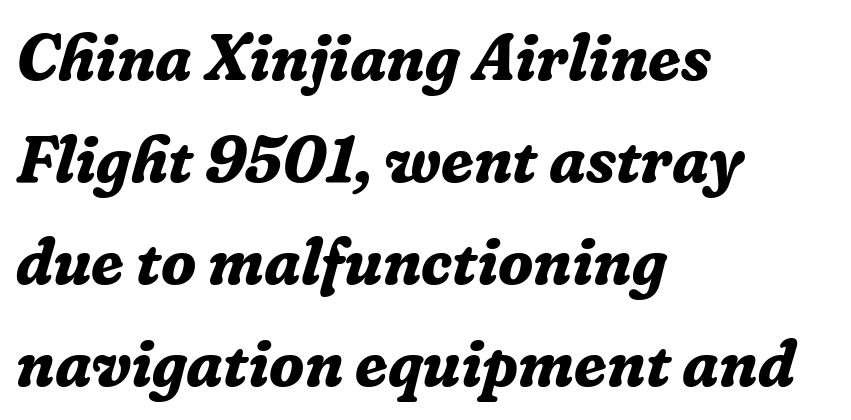
The image shows 65 px bold serif type, italic (leaning right); set left-aligned, normal line spacing (1.57x), normal letter spacing, not underlined; low stroke contrast and a medium x-height.
